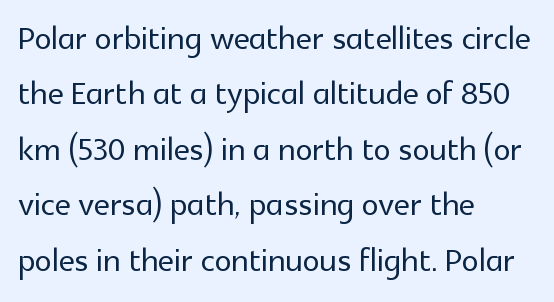
Q: Is the text italic (slanted)? A: No, it is upright.
Q: Is the typeface a serif or a sans-serif typeface? A: Sans-serif.
Q: Is the text underlined? A: No.
Q: How is the paragraph aligned? A: Left-aligned.
Q: Is the spacing between letters normal or unusually wide? A: Normal.
Q: Is the spacing between lines tight, normal or loose? A: Normal.
Q: Width (condensed, normal, or wide)? A: Normal.
Q: x-height? A: Medium.
Q: Monospaced? A: No.
